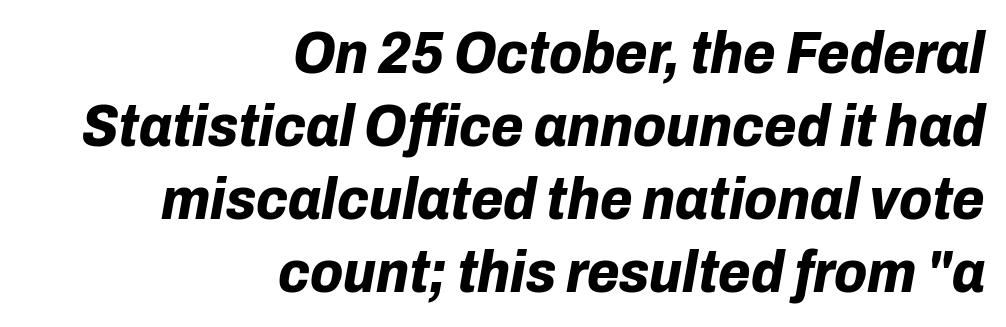
Glyph-to-glyph distance matches everyday printed text. There's an unmistakable incline to the writing here. Anything drawn beneath the words? Only blank space. The face used here is proportionally spaced, like ordinary book or web type. Heavy, bold letterforms.
